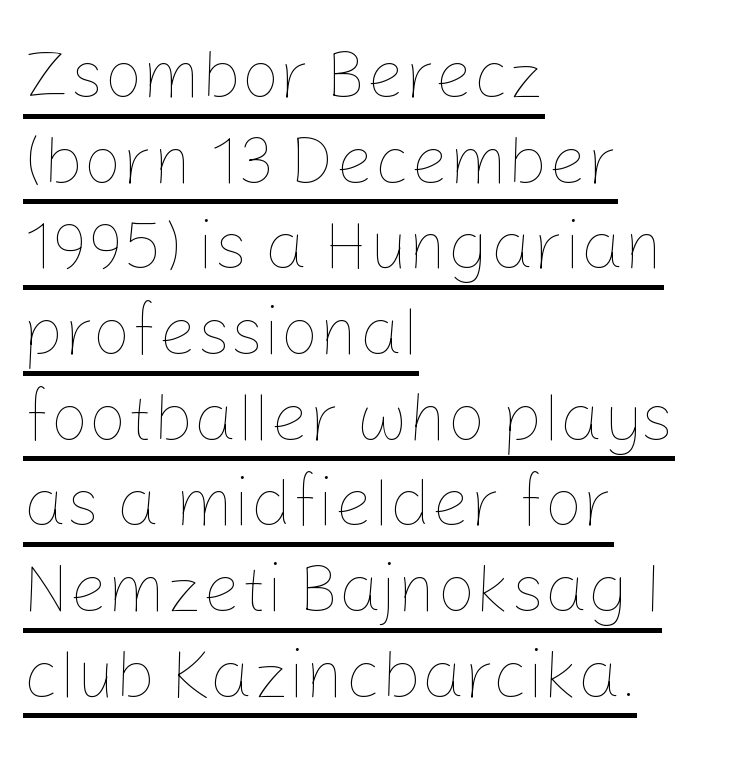
Notice how the stems are strictly vertical — no italics here. This sample keeps an unexceptional amount of space between lines. Compared with a centered layout, this one pins lines to the left instead. This sample carries an underscore along the baseline area. The passage shown is not bold in any degree.
